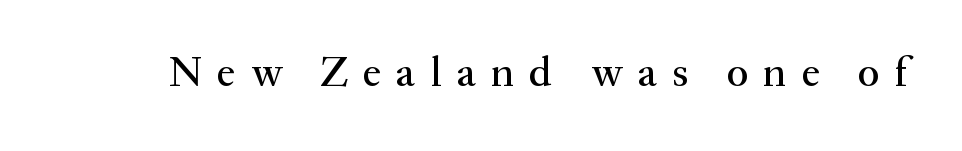
Q: Is the text italic (slanted)? A: No, it is upright.
Q: Is the typeface a serif or a sans-serif typeface? A: Serif.
Q: Is the text underlined? A: No.
Q: Is the spacing between letters normal or unusually wide? A: Unusually wide.
Q: Width (condensed, normal, or wide)? A: Normal.
Q: Stroke contrast? A: Medium.
Q: x-height? A: Small.
Q: Monospaced? A: No.
